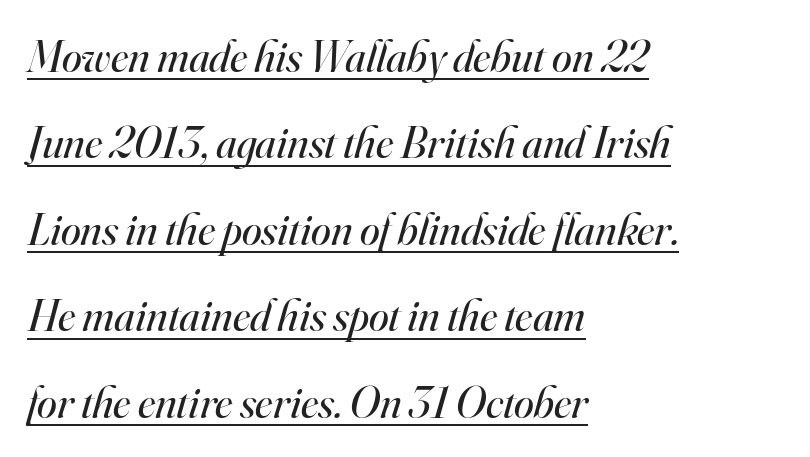
{"serif": "yes", "italic": "yes", "lean": "right", "slant_degrees": 16, "bold": "no", "weight": "regular", "width": "normal", "stroke_contrast": "high", "x_height": "small", "monospaced": "no", "underline": "yes", "align": "left", "line_spacing": "loose", "line_spacing_ratio": 1.92, "letter_spacing": "normal", "letter_spacing_em": 0.0, "glyph_px": 45}
